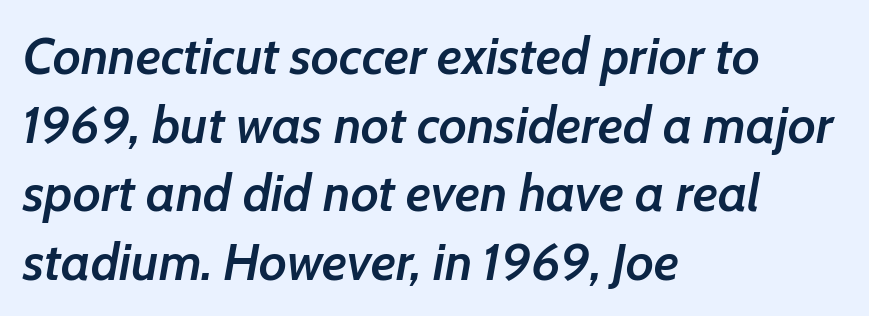
These words are printed semibold, heavier than regular yet not bold. The setting favours the left margin, as ordinary paragraphs usually do. Quick note: interline space is typical. Slant detected: the letters are inclined. In terms of letterspacing, this is plain default setting. Character widths vary here, with narrow letters taking less room than wide ones.
